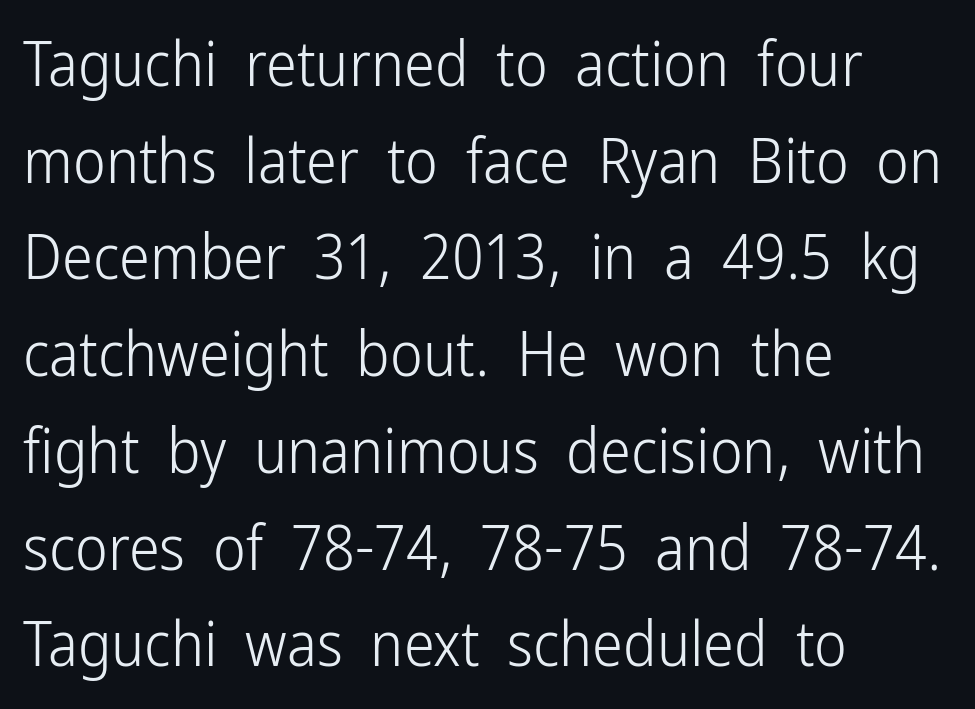
The image shows 62 px light, condensed sans-serif type, upright; set left-aligned, normal line spacing (1.56x), normal letter spacing, not underlined; low stroke contrast and a medium x-height.
